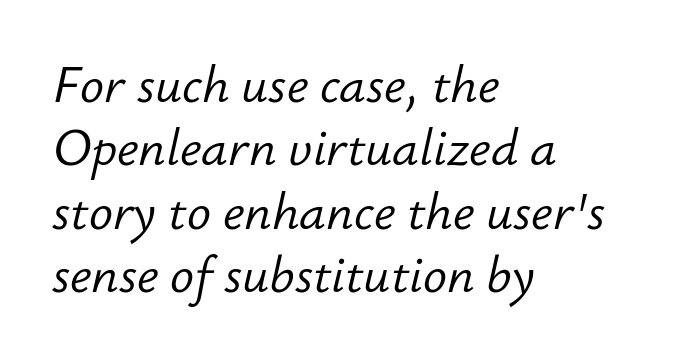
{"italic": "yes", "lean": "right", "slant_degrees": 12, "bold": "no", "weight": "light", "width": "normal", "stroke_contrast": "low", "x_height": "small", "monospaced": "no", "underline": "no", "align": "left", "line_spacing": "normal", "line_spacing_ratio": 1.27, "letter_spacing": "normal", "letter_spacing_em": 0.0, "glyph_px": 50}
